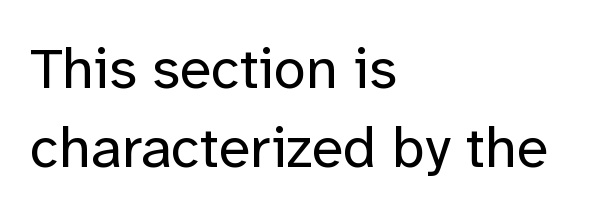
{"serif": "no", "italic": "no", "bold": "no", "weight": "regular", "width": "normal", "stroke_contrast": "low", "x_height": "medium", "monospaced": "no", "underline": "no", "align": "left", "line_spacing": "normal", "line_spacing_ratio": 1.37, "letter_spacing": "normal", "letter_spacing_em": 0.0, "glyph_px": 58}
